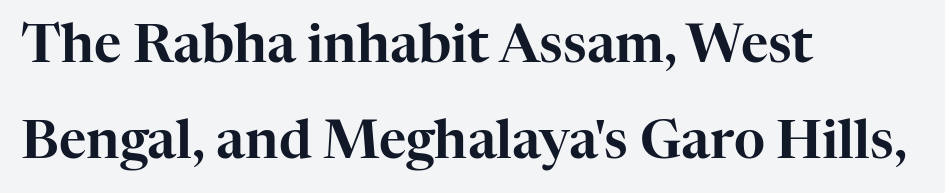
{"serif": "yes", "italic": "no", "width": "normal", "stroke_contrast": "high", "x_height": "medium", "monospaced": "no", "underline": "no", "align": "left", "line_spacing_ratio": 1.82, "letter_spacing": "normal", "letter_spacing_em": 0.0, "glyph_px": 53}
